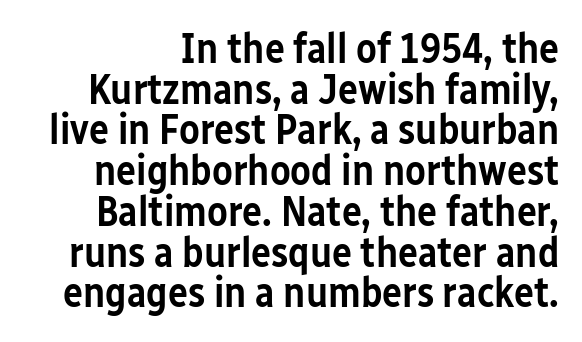
The image shows 42 px semibold, condensed sans-serif type, upright; set tight line spacing (0.97x), normal letter spacing, not underlined; low stroke contrast and a medium x-height.
